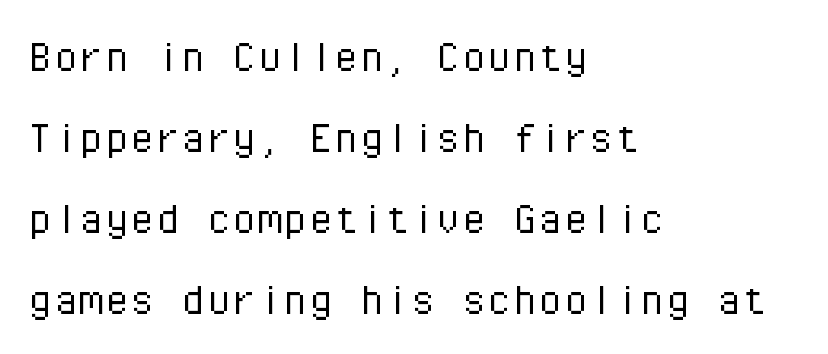
The image shows 51 px light sans-serif type, upright, monospaced; set left-aligned, normal line spacing (1.59x), normal letter spacing, not underlined; low stroke contrast and a medium x-height.
